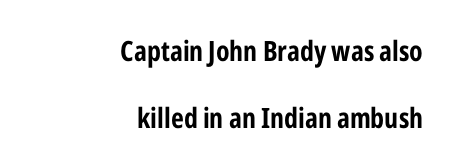
Q: Is the text bold? A: Yes.
Q: Is the text italic (slanted)? A: No, it is upright.
Q: Is the typeface a serif or a sans-serif typeface? A: Sans-serif.
Q: Is the text underlined? A: No.
Q: How is the paragraph aligned? A: Right-aligned.
Q: Is the spacing between letters normal or unusually wide? A: Normal.
Q: Is the spacing between lines tight, normal or loose? A: Loose.
Q: Width (condensed, normal, or wide)? A: Condensed.
Q: Stroke contrast? A: Low.
Q: x-height? A: Medium.
Q: Monospaced? A: No.
